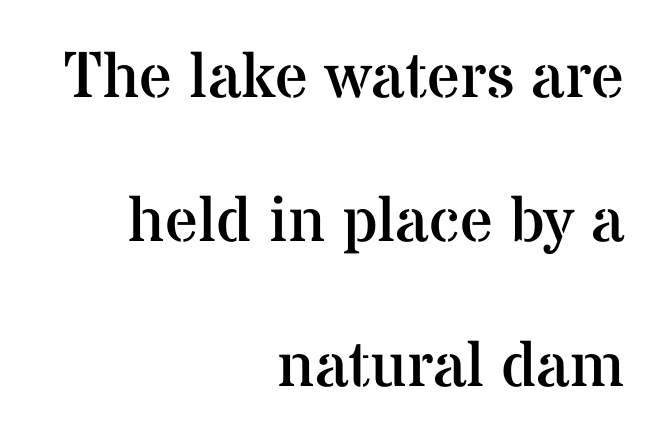
The image shows 65 px regular-weight serif type, upright; set right-aligned, loose line spacing (2.22x), normal letter spacing, not underlined; medium stroke contrast and a medium x-height.
